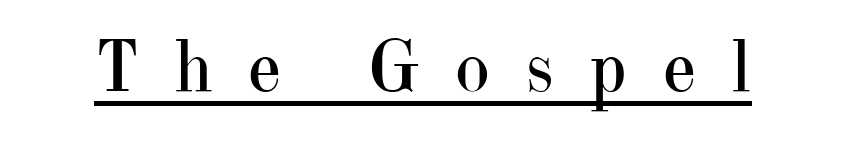
Caption: expanded tracking, letters set apart. The typeface chosen for these lines features serifs. The characters are drawn with everyday or finer stroke widths. Proportional: the letters do not fall into vertical columns.
